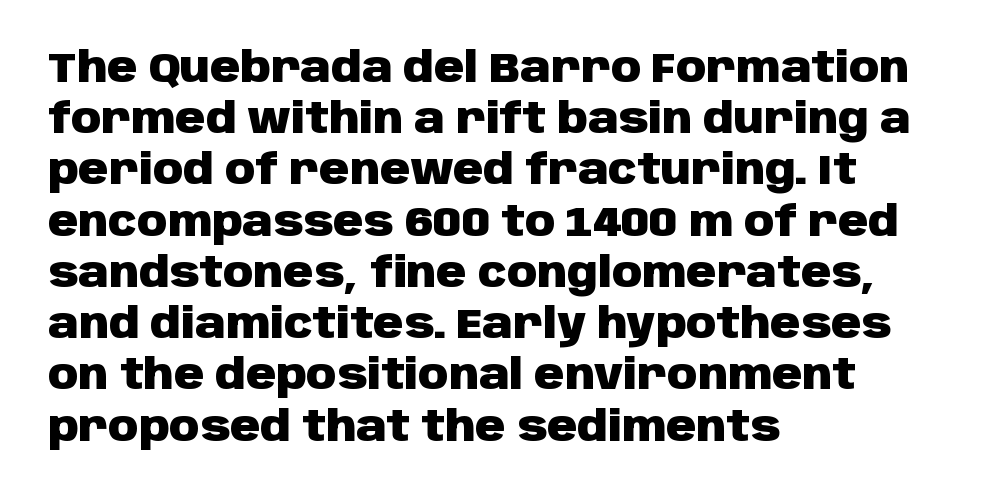
The text was rendered using a sans face with plain stroke endings. The axis of the letterforms is exactly vertical. Spacing between characters is what you'd get straight out of the box. Clear beneath every line of the passage. The ragged edge is on the right, which tells us the setting is flush left.
